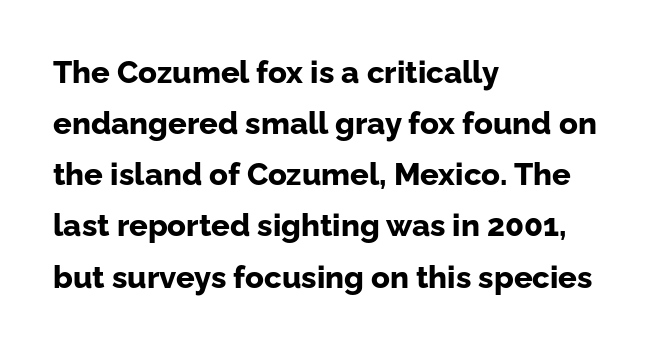
Q: Is the text bold? A: Yes.
Q: Is the text italic (slanted)? A: No, it is upright.
Q: Is the typeface a serif or a sans-serif typeface? A: Sans-serif.
Q: Is the text underlined? A: No.
Q: How is the paragraph aligned? A: Left-aligned.
Q: Is the spacing between letters normal or unusually wide? A: Normal.
Q: Is the spacing between lines tight, normal or loose? A: Normal.
Q: Width (condensed, normal, or wide)? A: Normal.
Q: Stroke contrast? A: Low.
Q: x-height? A: Medium.
Q: Monospaced? A: No.
